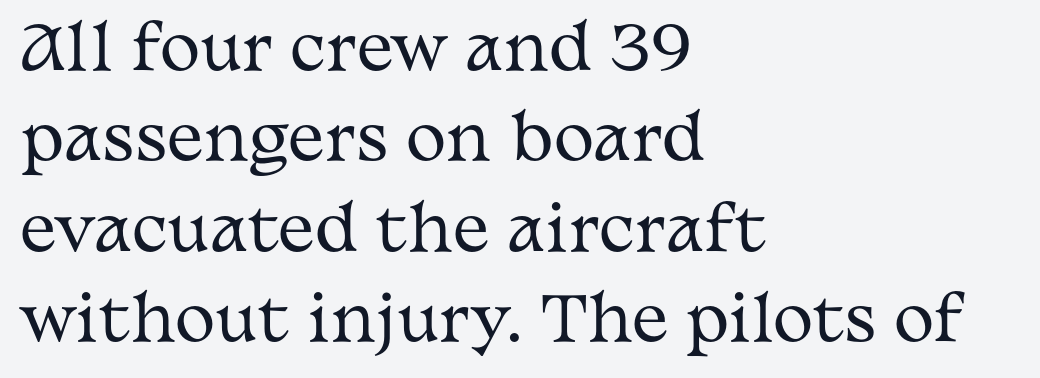
The image shows 61 px regular-weight, wide serif type, upright; set left-aligned, normal line spacing (1.48x), normal letter spacing, not underlined; medium stroke contrast and a medium x-height.
